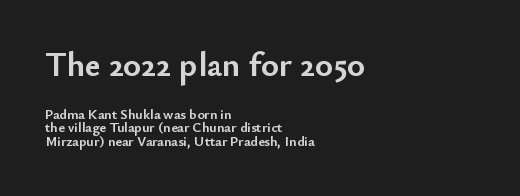
Q: Is the text bold? A: Yes.
Q: Is the text italic (slanted)? A: No, it is upright.
Q: Is the typeface a serif or a sans-serif typeface? A: Sans-serif.
Q: Is the text underlined? A: No.
Q: How is the paragraph aligned? A: Left-aligned.
Q: Is the spacing between letters normal or unusually wide? A: Normal.
Q: Is the spacing between lines tight, normal or loose? A: Tight.
Q: Which block of text is set in a larger size, the first (top) or the second (bottom)? A: The first (top) one.
Q: Width (condensed, normal, or wide)? A: Normal.
Q: Stroke contrast? A: Low.
Q: x-height? A: Small.
Q: Monospaced? A: No.
